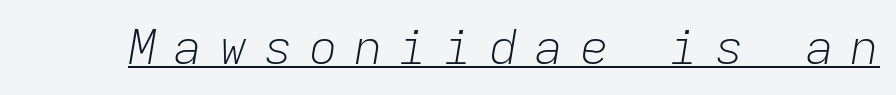
Q: Is the text bold? A: No.
Q: Is the text italic (slanted)? A: Yes, it leans right by about 9 degrees.
Q: Is the text underlined? A: Yes.
Q: Is the spacing between letters normal or unusually wide? A: Unusually wide.
Q: Width (condensed, normal, or wide)? A: Normal.
Q: Stroke contrast? A: Low.
Q: x-height? A: Medium.
Q: Monospaced? A: Yes.
